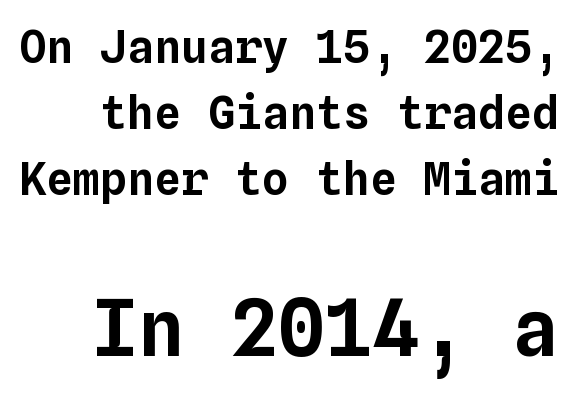
Q: Is the text italic (slanted)? A: No, it is upright.
Q: Is the text underlined? A: No.
Q: Is the spacing between letters normal or unusually wide? A: Normal.
Q: Is the spacing between lines tight, normal or loose? A: Normal.
Q: Which block of text is set in a larger size, the first (top) or the second (bottom)? A: The second (bottom) one.
Q: Width (condensed, normal, or wide)? A: Normal.
Q: Stroke contrast? A: Low.
Q: x-height? A: Medium.
Q: Monospaced? A: Yes.
